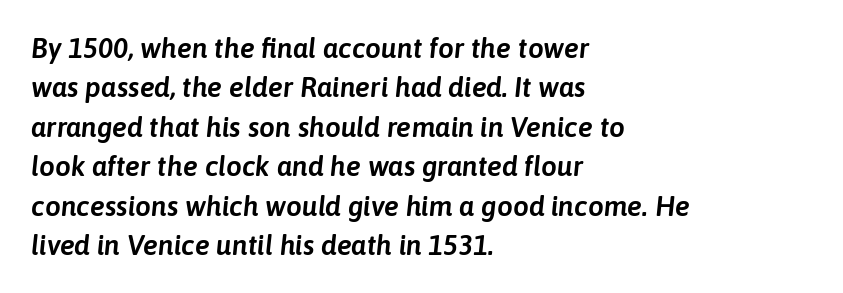
Q: Is the text italic (slanted)? A: Yes, it leans right by about 6 degrees.
Q: Is the text underlined? A: No.
Q: How is the paragraph aligned? A: Left-aligned.
Q: Is the spacing between letters normal or unusually wide? A: Normal.
Q: Is the spacing between lines tight, normal or loose? A: Normal.
Q: Width (condensed, normal, or wide)? A: Normal.
Q: Stroke contrast? A: Low.
Q: x-height? A: Medium.
Q: Monospaced? A: No.
